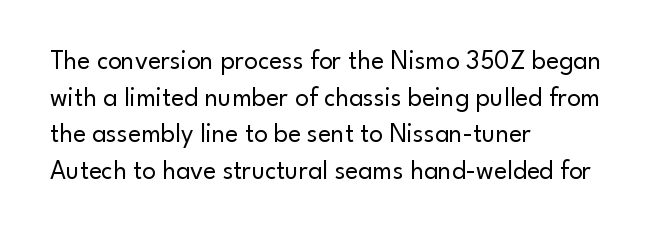
The image shows 27 px text type, upright; set left-aligned, normal line spacing (1.36x), normal letter spacing, not underlined.
